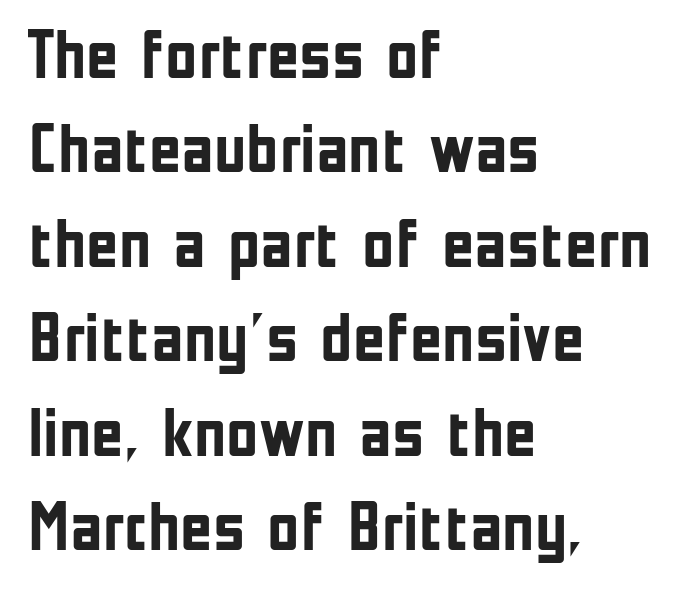
{"serif": "no", "italic": "no", "bold": "yes", "weight": "semibold", "width": "condensed", "stroke_contrast": "low", "x_height": "medium", "monospaced": "no", "underline": "no", "align": "left", "line_spacing": "normal", "line_spacing_ratio": 1.35, "letter_spacing": "normal", "letter_spacing_em": 0.0, "glyph_px": 70}
